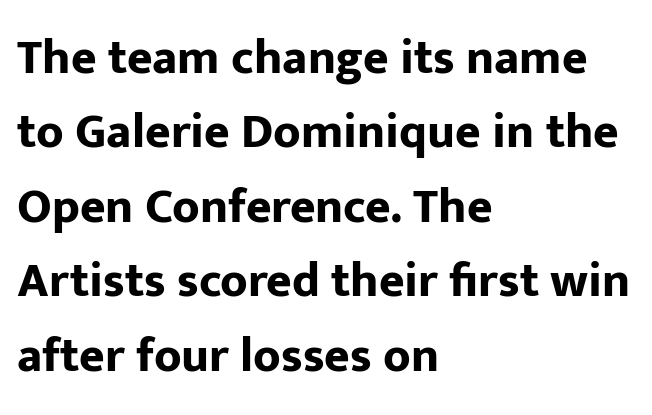
Q: Is the text bold? A: Yes.
Q: Is the text italic (slanted)? A: No, it is upright.
Q: Is the typeface a serif or a sans-serif typeface? A: Sans-serif.
Q: Is the text underlined? A: No.
Q: How is the paragraph aligned? A: Left-aligned.
Q: Is the spacing between letters normal or unusually wide? A: Normal.
Q: Is the spacing between lines tight, normal or loose? A: Normal.
Q: Width (condensed, normal, or wide)? A: Normal.
Q: Stroke contrast? A: Low.
Q: x-height? A: Medium.
Q: Monospaced? A: No.
